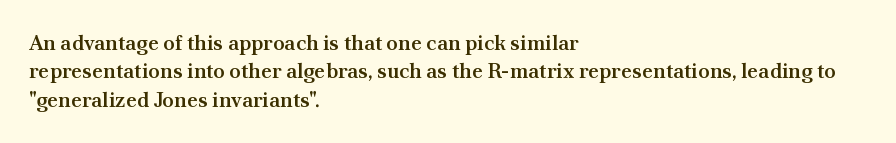
The image shows 21 px text type, upright; set left-aligned, normal line spacing (1.35x), normal letter spacing, not underlined.
